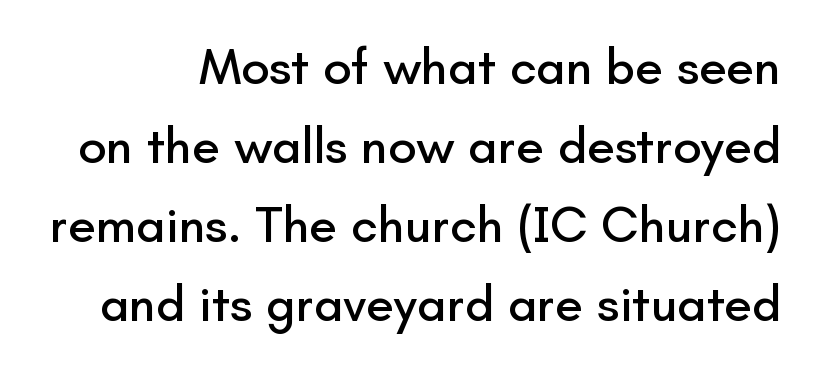
The image shows 51 px sans-serif type, upright; set normal line spacing (1.55x), normal letter spacing, not underlined; low stroke contrast and a small x-height.
